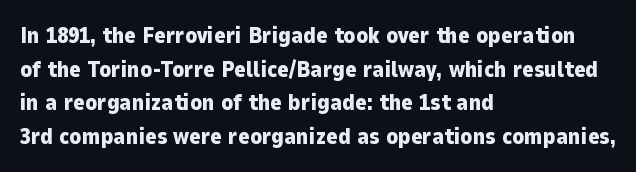
The image shows 22 px bold type, upright; set left-aligned, normal line spacing (1.53x), normal letter spacing, not underlined.
